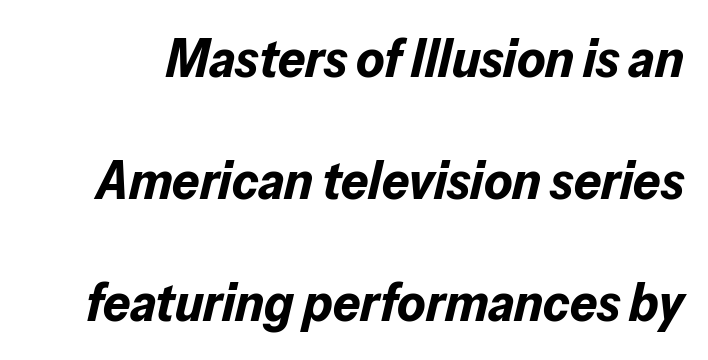
Q: Is the text bold? A: Yes.
Q: Is the text italic (slanted)? A: Yes, it leans right by about 13 degrees.
Q: Is the text underlined? A: No.
Q: Is the spacing between letters normal or unusually wide? A: Normal.
Q: Is the spacing between lines tight, normal or loose? A: Loose.
Q: Width (condensed, normal, or wide)? A: Normal.
Q: Stroke contrast? A: Low.
Q: x-height? A: Medium.
Q: Monospaced? A: No.
